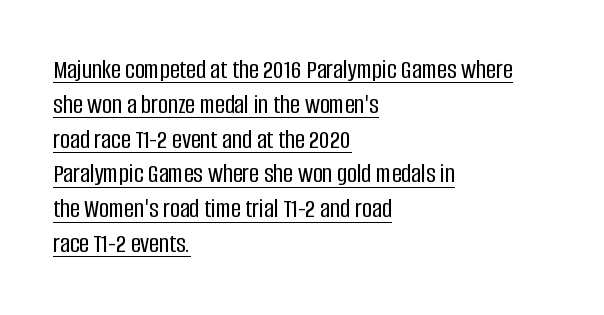
The image shows 27 px text type, upright; set left-aligned, normal line spacing (1.29x), normal letter spacing, underlined.
